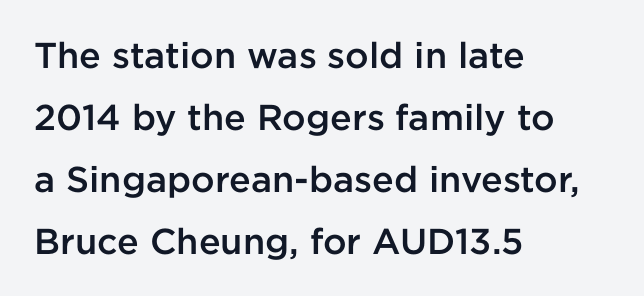
Posture: straight, roman, zero tilt. I'd call this a sans setting — the letters go barefoot. Left-aligned paragraph, ragged on the right. Bare-footed words on every line.
